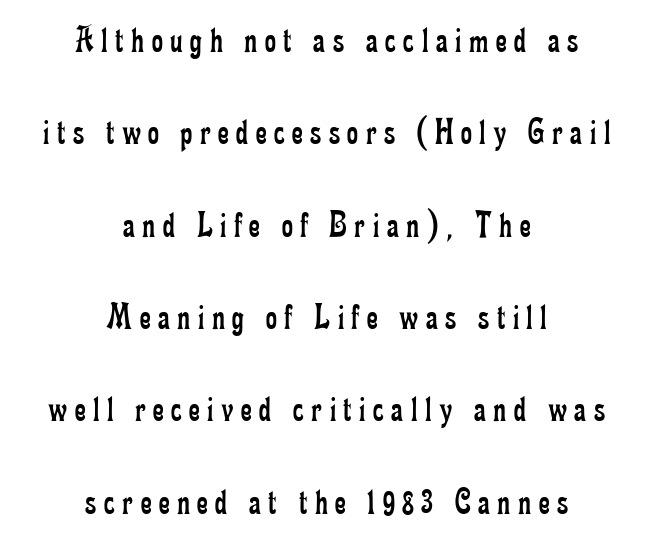
Q: Is the text bold? A: No.
Q: Is the text italic (slanted)? A: No, it is upright.
Q: Is the typeface a serif or a sans-serif typeface? A: Serif.
Q: Is the text underlined? A: No.
Q: How is the paragraph aligned? A: Centered.
Q: Is the spacing between letters normal or unusually wide? A: Unusually wide.
Q: Is the spacing between lines tight, normal or loose? A: Loose.
Q: Width (condensed, normal, or wide)? A: Condensed.
Q: Stroke contrast? A: Low.
Q: x-height? A: Small.
Q: Monospaced? A: No.
